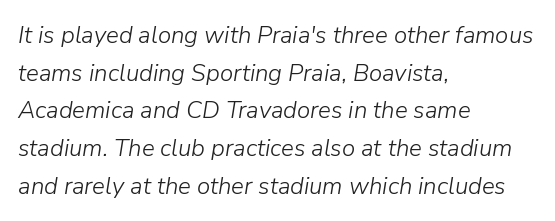
Is this a heavy cut? Hardly; it is regular or lighter. There's an unmistakable incline to the writing here. Short note: letters normally spaced. The rag falls on the right side of this text block.
